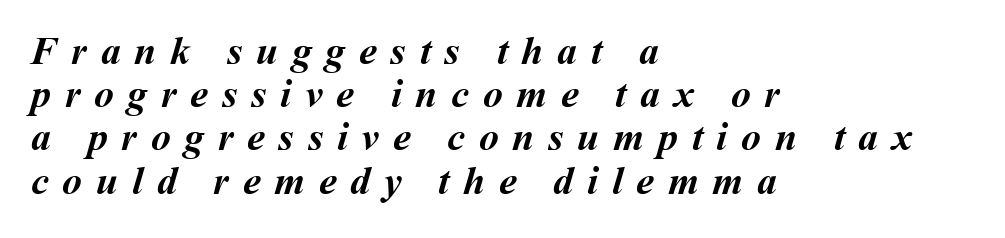
The image shows 40 px semibold type; set left-aligned, tight line spacing (1.08x), unusually wide letter spacing (+0.34 em), not underlined; medium stroke contrast and a medium x-height.
